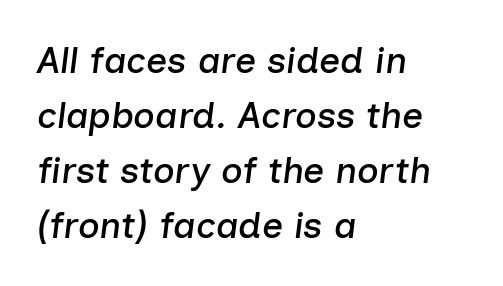
Horizontally, the lines are justified to the leading edge only. Rows of type keep a routine distance in the vertical direction. A bare baseline throughout the passage. The type is set solid horizontally, with unmodified tracking.
